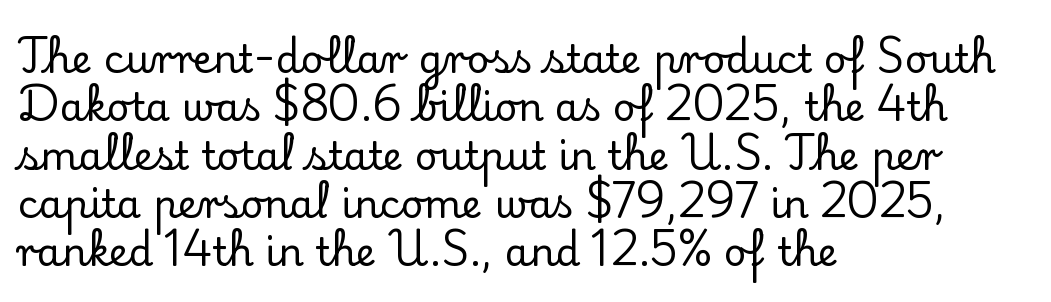
The axis of the letterforms is exactly vertical. The rendering uses natural spacing where letterforms have individual widths. Standard letterfit; no display-style spreading of the glyphs. The passage shown is typeset with a serif family. The specimen omits any rule beneath the text block's lines.
